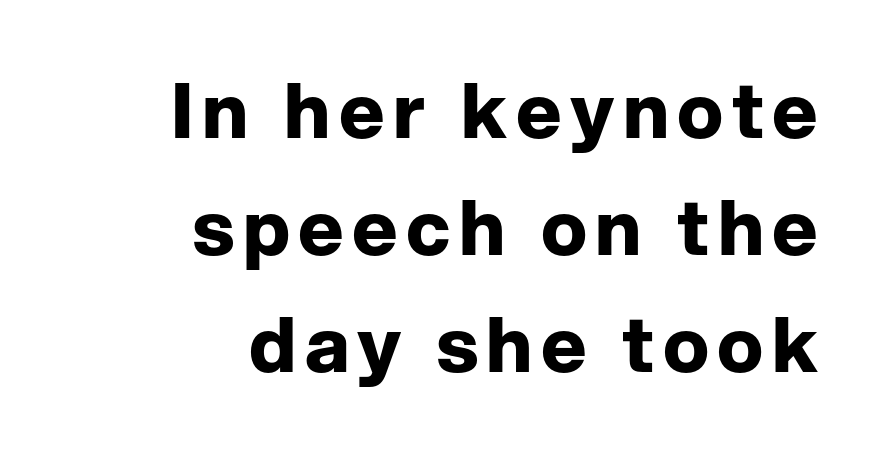
{"serif": "no", "italic": "no", "bold": "yes", "weight": "bold", "width": "normal", "stroke_contrast": "low", "x_height": "medium", "monospaced": "no", "underline": "no", "align": "right", "line_spacing": "normal", "line_spacing_ratio": 1.52, "glyph_px": 77}
